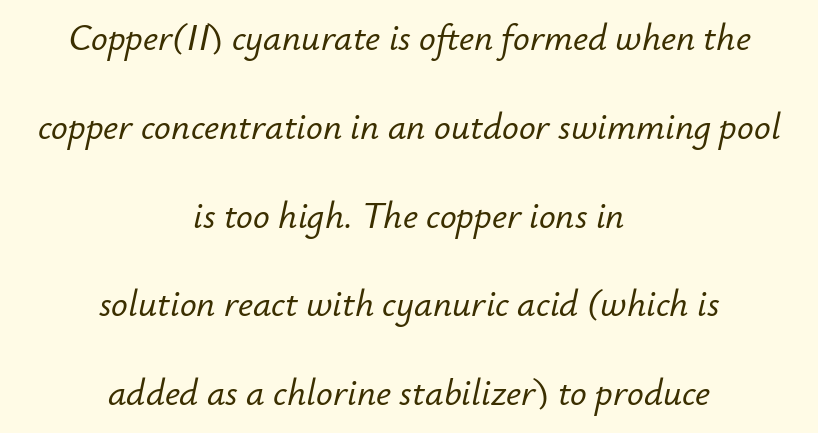
Q: Is the text italic (slanted)? A: Yes, it leans right by about 12 degrees.
Q: Is the text underlined? A: No.
Q: How is the paragraph aligned? A: Centered.
Q: Is the spacing between letters normal or unusually wide? A: Normal.
Q: Is the spacing between lines tight, normal or loose? A: Loose.
Q: Width (condensed, normal, or wide)? A: Normal.
Q: Stroke contrast? A: Low.
Q: x-height? A: Small.
Q: Monospaced? A: No.
